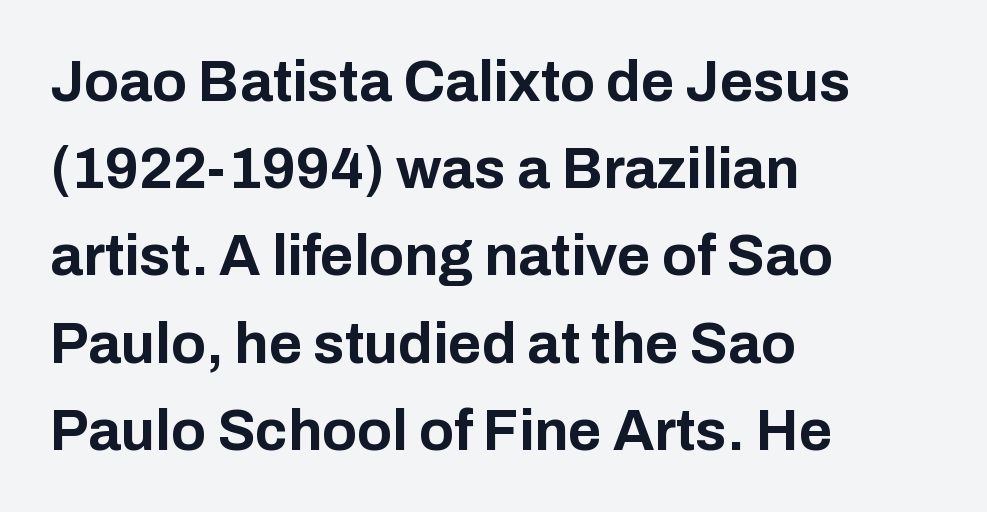
The image shows 57 px bold sans-serif type, upright; set left-aligned, normal line spacing (1.53x), normal letter spacing, not underlined; low stroke contrast and a medium x-height.
